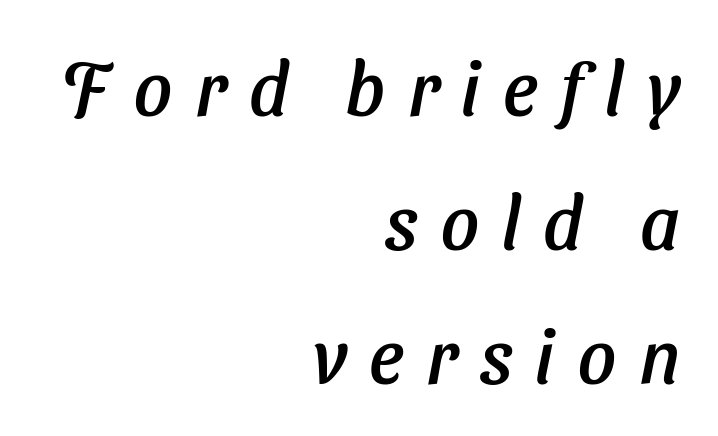
{"italic": "yes", "lean": "right", "slant_degrees": 11, "width": "normal", "stroke_contrast": "low", "x_height": "medium", "monospaced": "no", "underline": "no", "align": "right", "line_spacing_ratio": 1.79, "letter_spacing": "wide", "letter_spacing_em": 0.3, "glyph_px": 75}
